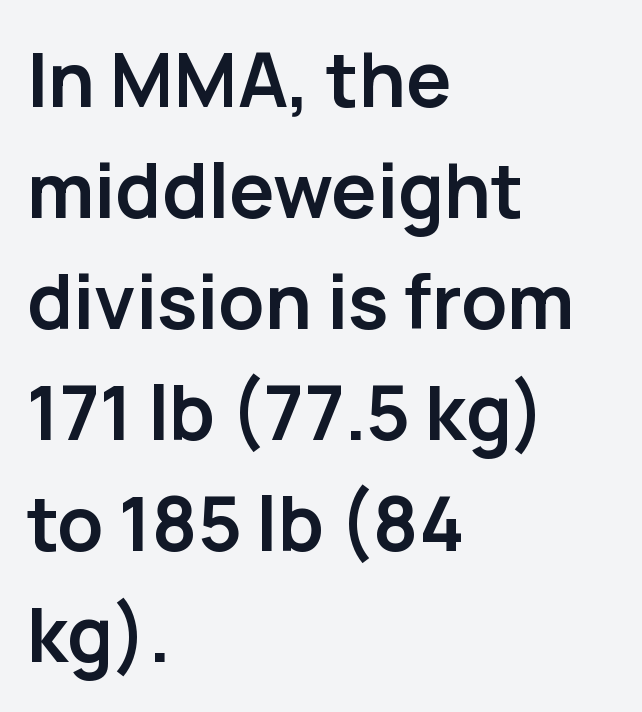
The image shows 75 px semibold sans-serif type, upright; set left-aligned, normal line spacing (1.48x), normal letter spacing, not underlined; low stroke contrast and a medium x-height.
